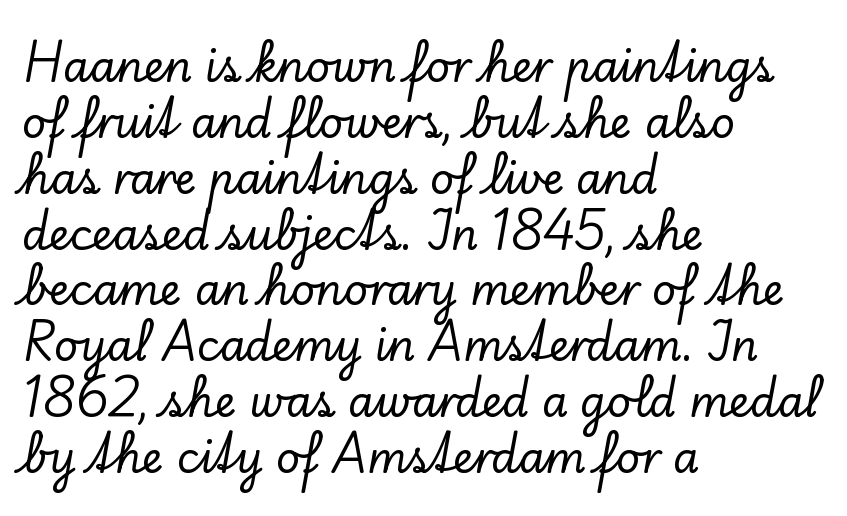
Q: Is the text italic (slanted)? A: Yes.
Q: Is the typeface a serif or a sans-serif typeface? A: Serif.
Q: Is the text underlined? A: No.
Q: How is the paragraph aligned? A: Left-aligned.
Q: Is the spacing between letters normal or unusually wide? A: Normal.
Q: Is the spacing between lines tight, normal or loose? A: Normal.
Q: Width (condensed, normal, or wide)? A: Normal.
Q: Stroke contrast? A: Low.
Q: x-height? A: Small.
Q: Monospaced? A: No.
